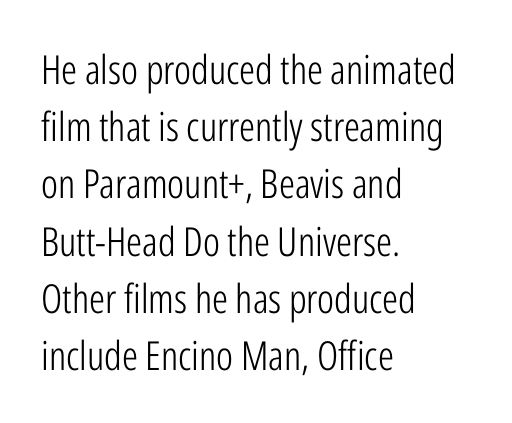
The image shows 40 px light, condensed sans-serif type, upright; set left-aligned, normal line spacing (1.43x), normal letter spacing, not underlined; low stroke contrast and a medium x-height.
